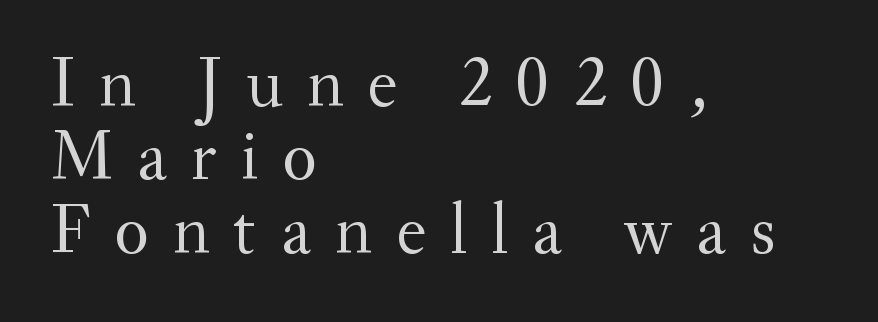
Q: Is the text bold? A: No.
Q: Is the text italic (slanted)? A: No, it is upright.
Q: Is the typeface a serif or a sans-serif typeface? A: Serif.
Q: Is the text underlined? A: No.
Q: How is the paragraph aligned? A: Left-aligned.
Q: Is the spacing between letters normal or unusually wide? A: Unusually wide.
Q: Is the spacing between lines tight, normal or loose? A: Tight.
Q: Width (condensed, normal, or wide)? A: Normal.
Q: Stroke contrast? A: Medium.
Q: x-height? A: Small.
Q: Monospaced? A: No.
